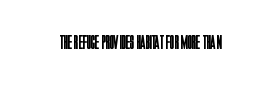
Q: Is the text bold? A: No.
Q: Is the text italic (slanted)? A: No, it is upright.
Q: Is the text underlined? A: No.
Q: Is the spacing between letters normal or unusually wide? A: Normal.
